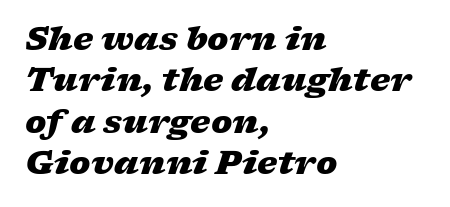
{"italic": "yes", "lean": "right", "slant_degrees": 17, "bold": "yes", "weight": "heavy", "width": "wide", "stroke_contrast": "low", "x_height": "medium", "monospaced": "no", "underline": "no", "align": "left", "line_spacing": "normal", "line_spacing_ratio": 1.29, "letter_spacing": "normal", "letter_spacing_em": 0.0, "glyph_px": 32}
